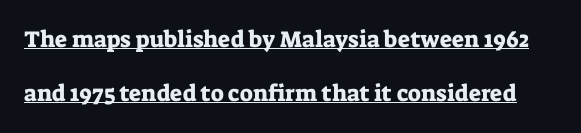
If you drew a line through each stem, it would be perfectly vertical. Quick note: interline space is abundant. Check the space under the baseline: a stroke is drawn there. How are the letters spaced? Ordinarily, with no added tracking.
